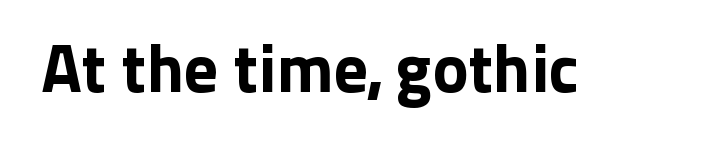
Note: no serifs on the glyphs. The foot of each line stays bare and open. The lettering stays uniformly vertical, giving the passage a roman look. Note the varied advance widths — an 'i' is clearly narrower than an 'm'. Characters follow at the spacing the type designer built in.
